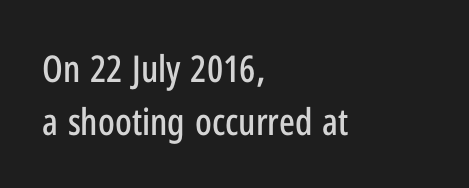
Horizontal alignment here is leftward, the default for most running prose. The specimen reads as upright at a glance. The designer left line spacing at the default. This sample uses plain, unmodified letter spacing.
